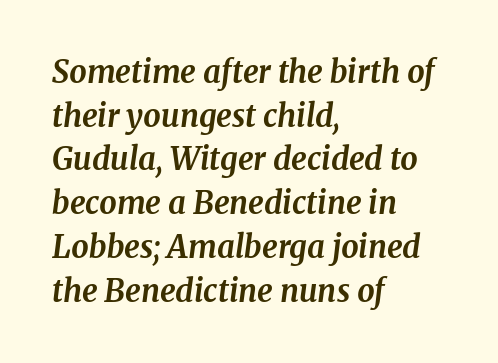
{"serif": "yes", "italic": "yes", "lean": "right", "slant_degrees": 8, "bold": "yes", "weight": "bold", "width": "normal", "stroke_contrast": "medium", "x_height": "medium", "monospaced": "no", "underline": "no", "align": "left", "line_spacing": "normal", "line_spacing_ratio": 1.41, "letter_spacing": "normal", "letter_spacing_em": 0.0, "glyph_px": 31}
